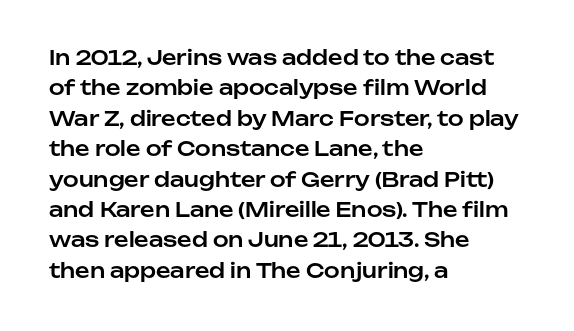
Characters follow at the spacing the type designer built in. The line-height multiplier appears to be the usual default. Just letters on the line, the space beneath them empty. It's the straight-up-and-down kind of type. Each line starts at the same left margin while the right side varies.
